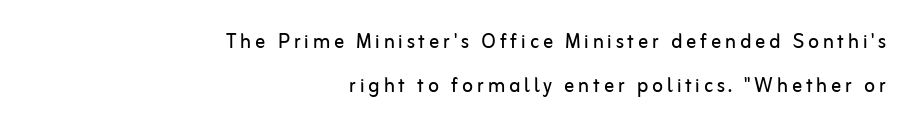
Q: Is the text bold? A: No.
Q: Is the text italic (slanted)? A: No, it is upright.
Q: Is the text underlined? A: No.
Q: How is the paragraph aligned? A: Right-aligned.
